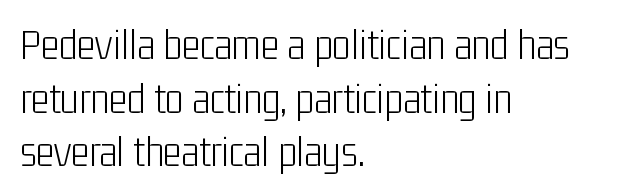
The rendering keeps characters at their native spacing. Short and long lines alike share a common starting point at left. This sample uses an upright cut, with every glyph sitting square on the baseline. Beneath every word, the page is bare.
